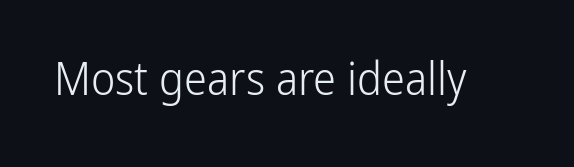
Q: Is the text bold? A: No.
Q: Is the text italic (slanted)? A: No, it is upright.
Q: Is the typeface a serif or a sans-serif typeface? A: Sans-serif.
Q: Is the text underlined? A: No.
Q: Is the spacing between letters normal or unusually wide? A: Normal.
Q: Width (condensed, normal, or wide)? A: Condensed.
Q: Stroke contrast? A: Low.
Q: x-height? A: Medium.
Q: Monospaced? A: No.
